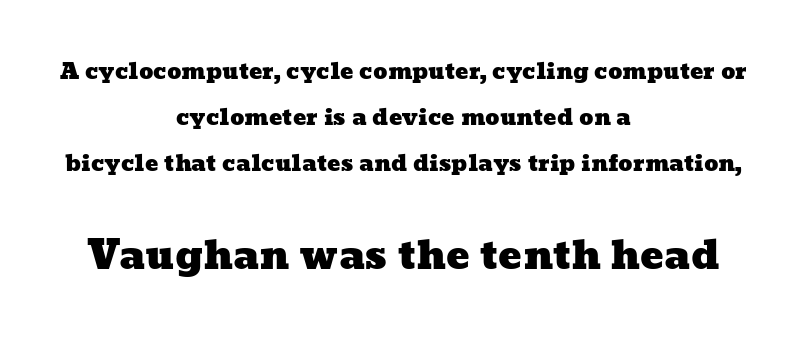
Q: Is the text underlined? A: No.
Q: How is the paragraph aligned? A: Centered.
Q: Is the spacing between letters normal or unusually wide? A: Normal.
Q: Is the spacing between lines tight, normal or loose? A: Loose.
Q: Which block of text is set in a larger size, the first (top) or the second (bottom)? A: The second (bottom) one.
Q: Width (condensed, normal, or wide)? A: Wide.
Q: Stroke contrast? A: Low.
Q: x-height? A: Medium.
Q: Monospaced? A: No.
